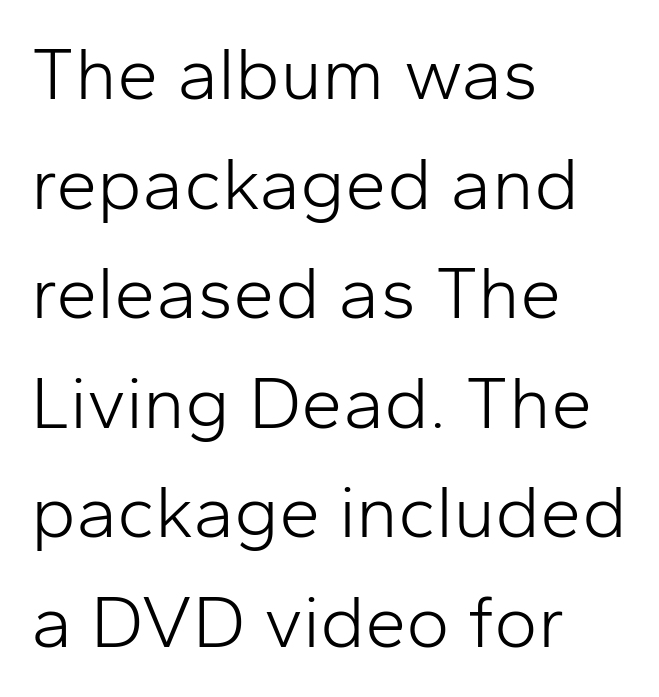
{"serif": "no", "italic": "no", "bold": "no", "weight": "light", "width": "normal", "stroke_contrast": "low", "x_height": "medium", "monospaced": "no", "underline": "no", "align": "left", "line_spacing": "normal", "line_spacing_ratio": 1.48, "letter_spacing": "normal", "letter_spacing_em": 0.0, "glyph_px": 74}
